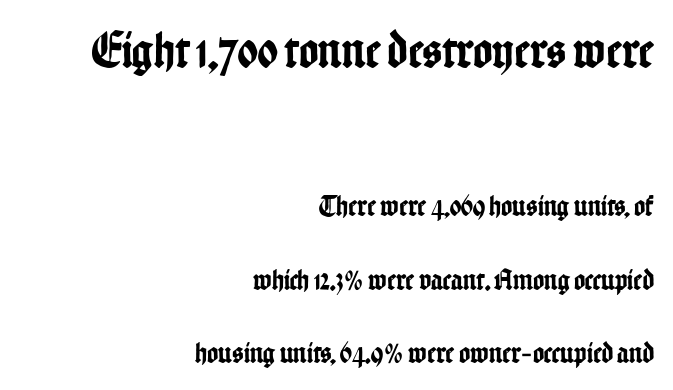
Q: Is the text italic (slanted)? A: No, it is upright.
Q: Is the typeface a serif or a sans-serif typeface? A: Sans-serif.
Q: Is the text underlined? A: No.
Q: How is the paragraph aligned? A: Right-aligned.
Q: Is the spacing between letters normal or unusually wide? A: Normal.
Q: Is the spacing between lines tight, normal or loose? A: Loose.
Q: Which block of text is set in a larger size, the first (top) or the second (bottom)? A: The first (top) one.
Q: Width (condensed, normal, or wide)? A: Condensed.
Q: Stroke contrast? A: Low.
Q: x-height? A: Medium.
Q: Monospaced? A: No.
